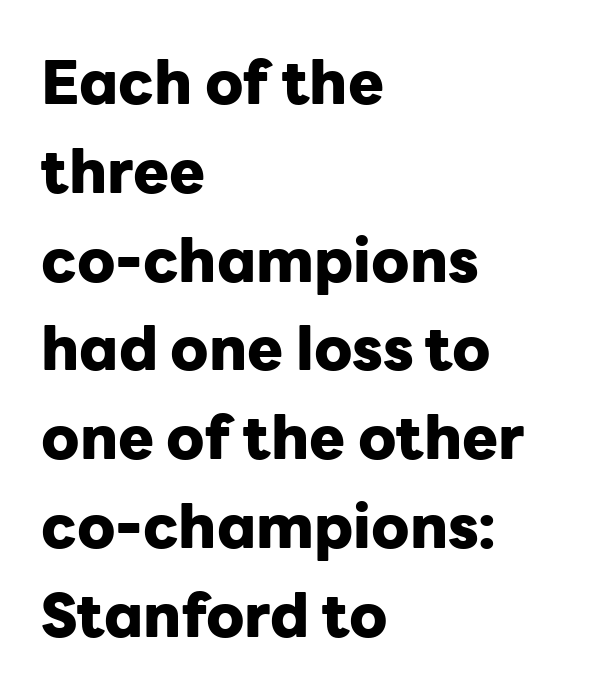
This sample uses a sans-serif face. The leading is moderate, giving the passage an even texture. The baseline area is clear. What stands out about the letter spacing? Nothing — it is the standard amount. Every character sits straight up, as roman type does. One-word summary of the alignment: left.
